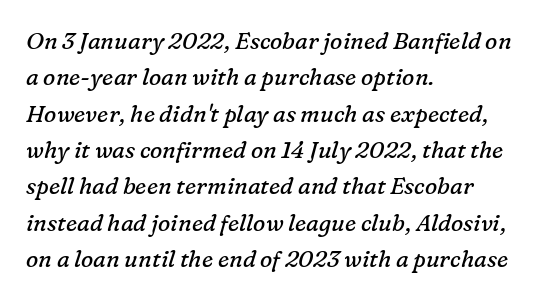
Think standard paragraph weight, or any step lighter than that. The font's italic variant was chosen for this text. Glance below the letters and you will spot only blank space. Reading down the block, your eye returns to a fixed left position each line.
